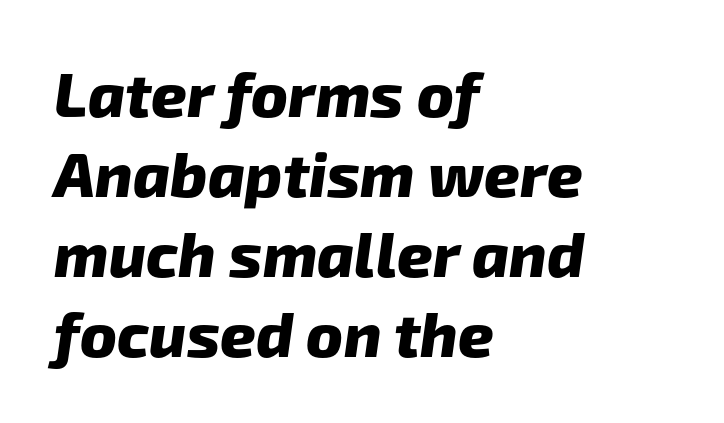
{"serif": "no", "bold": "yes", "weight": "heavy", "width": "normal", "stroke_contrast": "low", "x_height": "medium", "monospaced": "no", "underline": "no", "align": "left", "line_spacing": "normal", "line_spacing_ratio": 1.29, "letter_spacing": "normal", "letter_spacing_em": 0.0, "glyph_px": 62}
